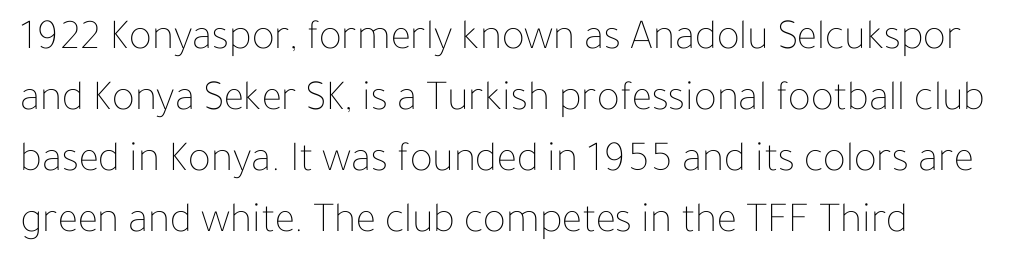
Q: Is the text bold? A: No.
Q: Is the text italic (slanted)? A: No, it is upright.
Q: Is the text underlined? A: No.
Q: Is the spacing between letters normal or unusually wide? A: Normal.
Q: Is the spacing between lines tight, normal or loose? A: Normal.
Q: Width (condensed, normal, or wide)? A: Normal.
Q: Stroke contrast? A: Low.
Q: x-height? A: Medium.
Q: Monospaced? A: No.
